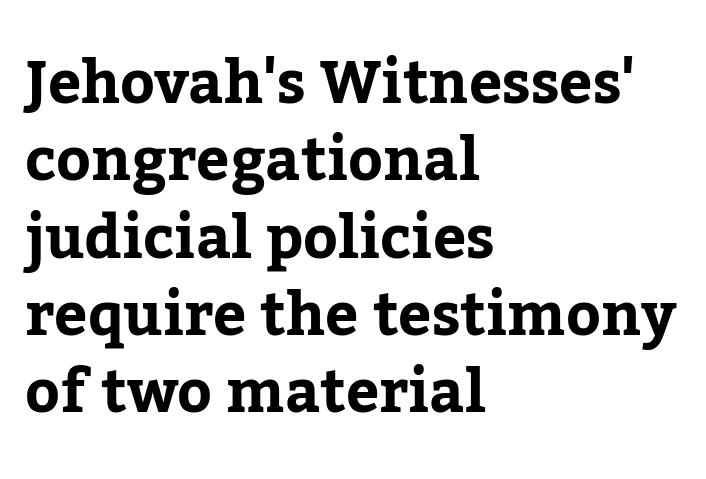
The image shows 59 px bold serif type, upright; set left-aligned, normal line spacing (1.31x), normal letter spacing, not underlined; low stroke contrast and a medium x-height.
